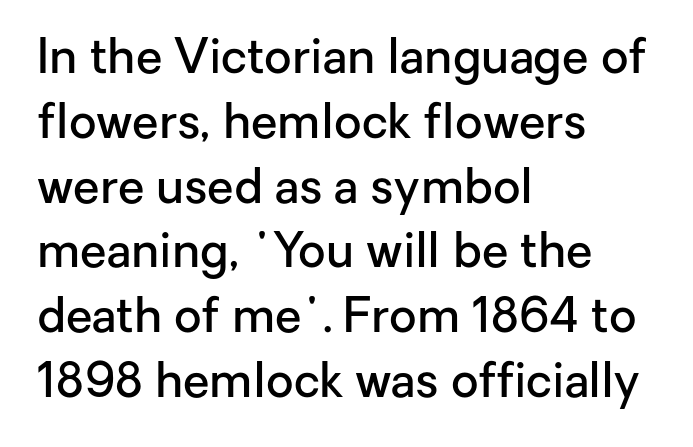
The image shows 48 px semibold sans-serif type, upright; set left-aligned, normal line spacing (1.35x), normal letter spacing, not underlined; low stroke contrast and a medium x-height.
